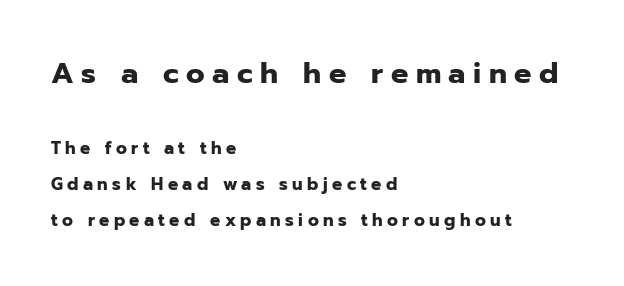
Note the varied advance widths — an 'i' is clearly narrower than an 'm'. I'd describe the lettering as bold — thick and assertive. Between these two stacked blocks, the higher one wins on size. Compared with a centered layout, this one pins lines to the left instead. The space directly below the letters is spotless. Regarding leading, the lines here are spaced well apart.
